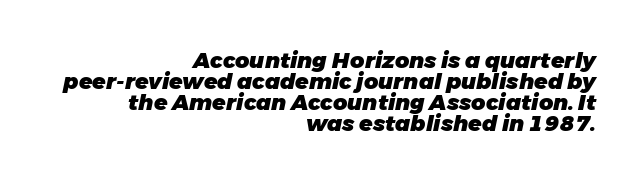
{"italic": "yes", "lean": "right", "slant_degrees": 11, "bold": "yes", "underline": "no", "align": "right", "line_spacing": "tight", "line_spacing_ratio": 0.96, "letter_spacing": "normal", "letter_spacing_em": 0.0, "glyph_px": 22}
